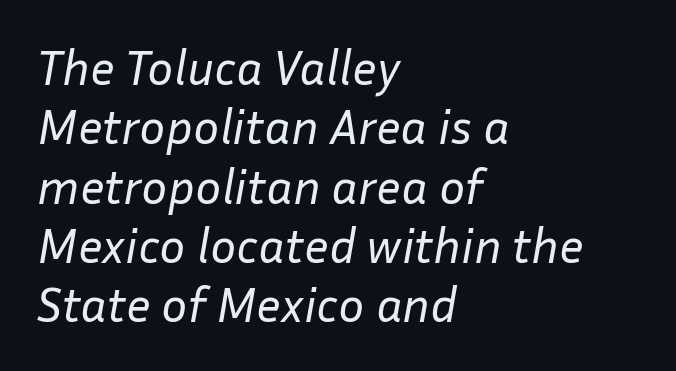
Q: Is the text bold? A: No.
Q: Is the text italic (slanted)? A: Yes, it leans right by about 10 degrees.
Q: Is the text underlined? A: No.
Q: How is the paragraph aligned? A: Left-aligned.
Q: Is the spacing between letters normal or unusually wide? A: Normal.
Q: Width (condensed, normal, or wide)? A: Normal.
Q: Stroke contrast? A: Low.
Q: x-height? A: Medium.
Q: Monospaced? A: No.
